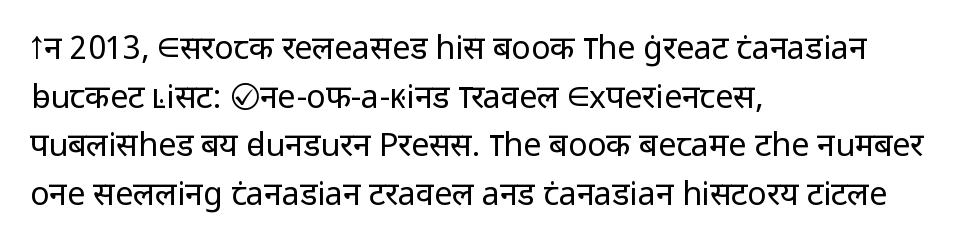
Q: Is the text bold? A: No.
Q: Is the text italic (slanted)? A: No, it is upright.
Q: Is the typeface a serif or a sans-serif typeface? A: Sans-serif.
Q: Is the text underlined? A: No.
Q: How is the paragraph aligned? A: Left-aligned.
Q: Is the spacing between letters normal or unusually wide? A: Normal.
Q: Is the spacing between lines tight, normal or loose? A: Normal.
Q: Width (condensed, normal, or wide)? A: Normal.
Q: Stroke contrast? A: Low.
Q: x-height? A: Medium.
Q: Monospaced? A: No.
